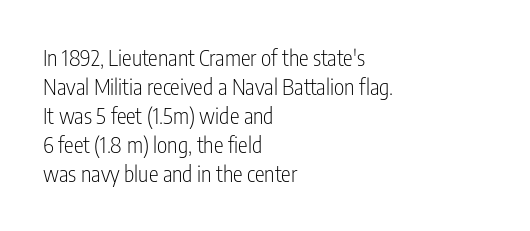
Tall strokes in this sample are plumb rather than angled. The passage shown has conventional tracking throughout. Every row of glyphs begins at an identical x-position on the left. A normal amount of white space separates one row of letters from the next. Type without underlining.
